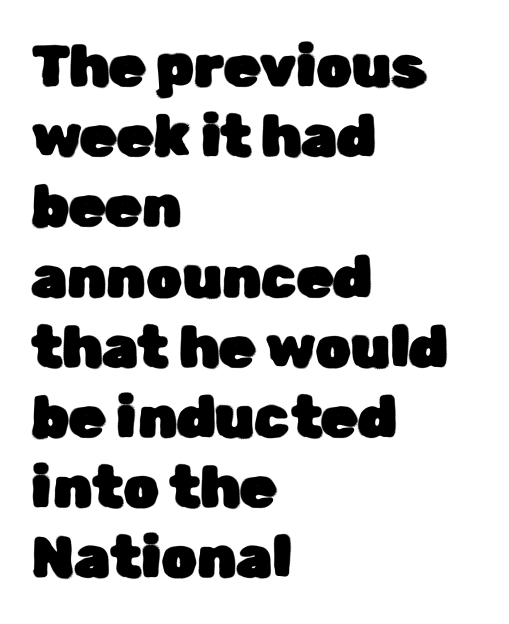
The image shows 58 px sans-serif type, upright; set left-aligned, line spacing 1.21x, normal letter spacing, not underlined; low stroke contrast and a medium x-height.
